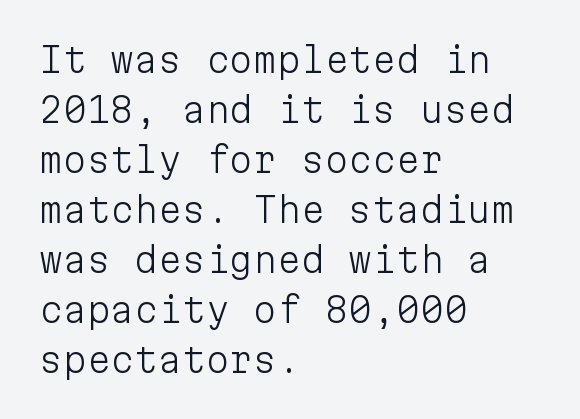
Font category for this specimen: sans-serif. The type sits square on the baseline with zero lean. Unmarked baselines from the first word to the last. The passage shown is not bold in any degree. A typesetter would call this monospace, since all characters share one set width.
